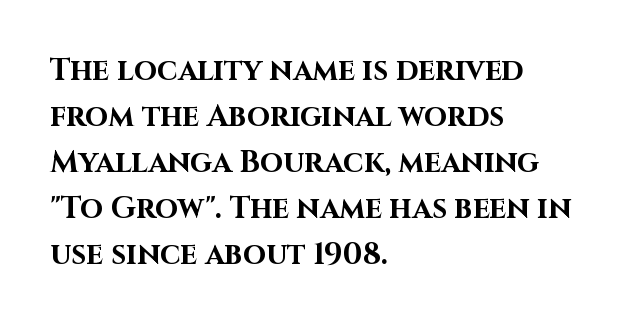
Q: Is the text bold? A: Yes.
Q: Is the text italic (slanted)? A: No, it is upright.
Q: Is the typeface a serif or a sans-serif typeface? A: Sans-serif.
Q: Is the text underlined? A: No.
Q: How is the paragraph aligned? A: Left-aligned.
Q: Is the spacing between letters normal or unusually wide? A: Normal.
Q: Is the spacing between lines tight, normal or loose? A: Normal.
Q: Width (condensed, normal, or wide)? A: Normal.
Q: Stroke contrast? A: High.
Q: x-height? A: Large.
Q: Monospaced? A: No.
